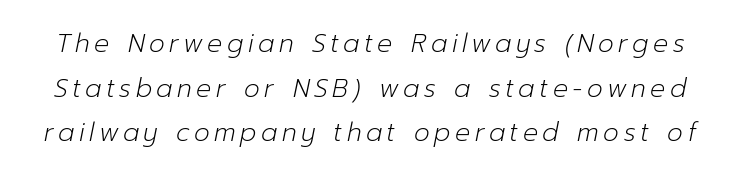
{"italic": "yes", "lean": "right", "slant_degrees": 12, "bold": "no", "underline": "no", "line_spacing_ratio": 1.79, "glyph_px": 25}
